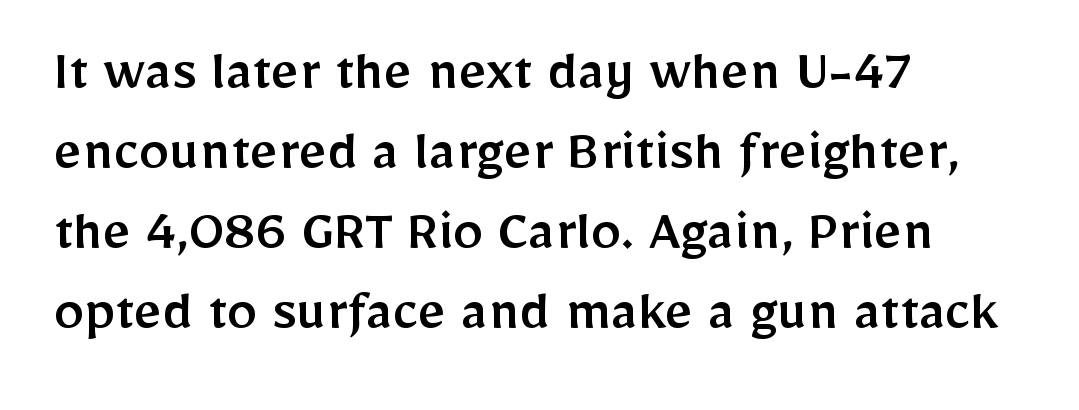
These lines are composed in type without serifs. Interline gaps are of average width in this sample. The lettering stays uniformly vertical, giving the passage a roman look. Horizontal alignment here is leftward, the default for most running prose. Here the designer chose a conventional face with non-uniform glyph widths.
